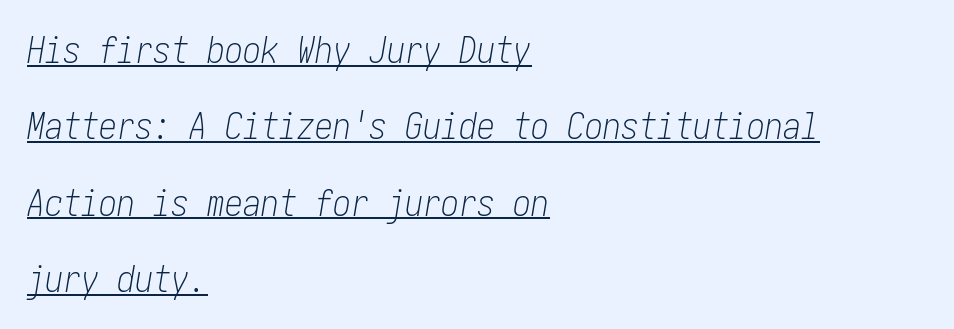
Q: Is the text bold? A: No.
Q: Is the text italic (slanted)? A: Yes, it leans right by about 10 degrees.
Q: Is the text underlined? A: Yes.
Q: How is the paragraph aligned? A: Left-aligned.
Q: Is the spacing between letters normal or unusually wide? A: Normal.
Q: Is the spacing between lines tight, normal or loose? A: Loose.
Q: Width (condensed, normal, or wide)? A: Condensed.
Q: Stroke contrast? A: Low.
Q: x-height? A: Medium.
